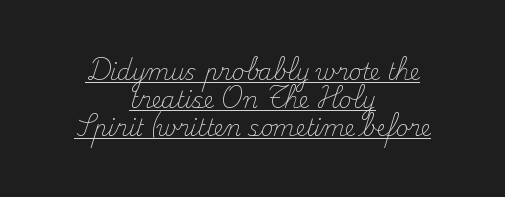
The lettering is marked with a stroke running underneath it. Stroke mass is kept to a normal reading level or below. You could call the tracking neutral — neither tight nor loose. One-word summary of the alignment: center. Vertical spacing — default.
